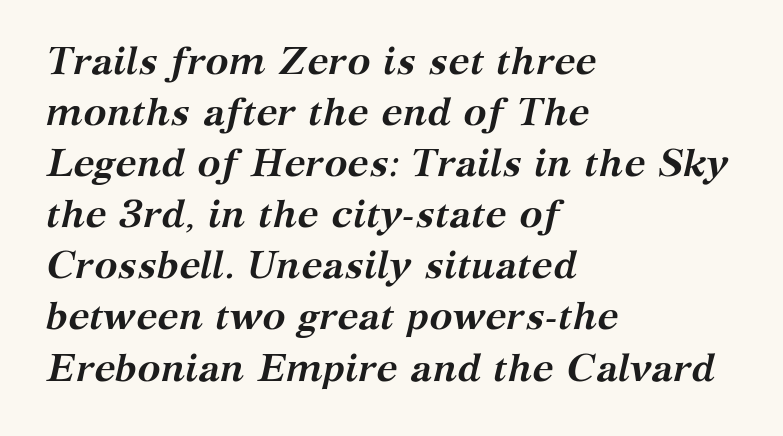
Q: Is the text bold? A: Yes.
Q: Is the text italic (slanted)? A: Yes, it leans right by about 12 degrees.
Q: Is the typeface a serif or a sans-serif typeface? A: Serif.
Q: Is the text underlined? A: No.
Q: How is the paragraph aligned? A: Left-aligned.
Q: Is the spacing between letters normal or unusually wide? A: Normal.
Q: Is the spacing between lines tight, normal or loose? A: Normal.
Q: Width (condensed, normal, or wide)? A: Normal.
Q: Stroke contrast? A: Medium.
Q: x-height? A: Medium.
Q: Monospaced? A: No.
